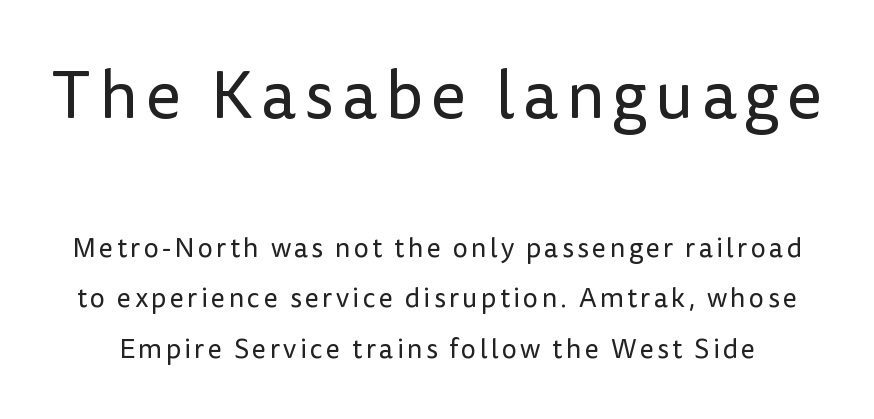
A typesetter would call this proportional, since set widths differ per character. This is the regular roman posture of the typeface. Stroke terminals: plain, sans-serif. The letters look calm and open, with moderate or lighter stems.
